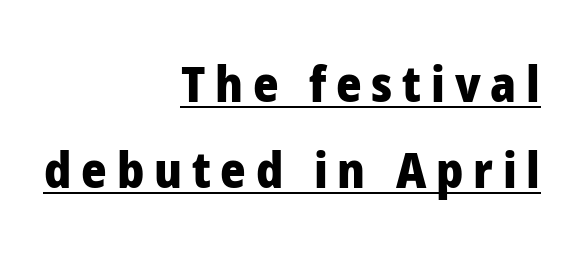
The string is rendered with underlining switched on. The letters are spread apart with noticeably loose tracking. Leftover space on each line is placed entirely before the opening word. When letters stand straight like this, we call the style roman or upright. Stroke terminals: plain, sans-serif.
